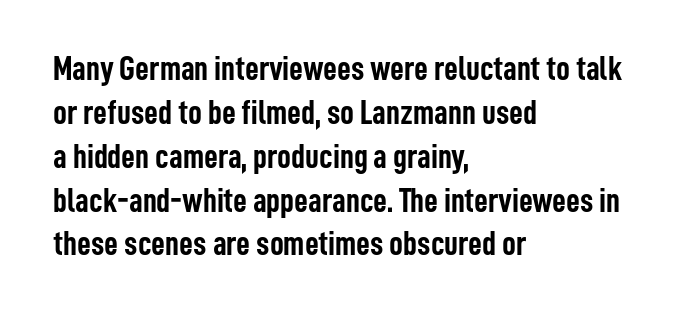
Do the characters align in a grid? No, the font is proportional. The block of text has a typical density, with ordinary space between rows. The gap between lines stays unmarked. The characters look thick and weighty, a clear bold. Tracking value appears to be zero — textbook default spacing. The paragraph has a hard left edge and a soft right edge.
